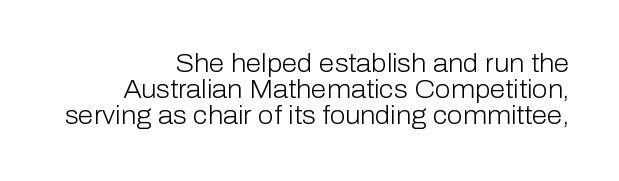
Q: Is the text bold? A: No.
Q: Is the text italic (slanted)? A: No, it is upright.
Q: Is the text underlined? A: No.
Q: How is the paragraph aligned? A: Right-aligned.
Q: Is the spacing between letters normal or unusually wide? A: Normal.
Q: Is the spacing between lines tight, normal or loose? A: Tight.
